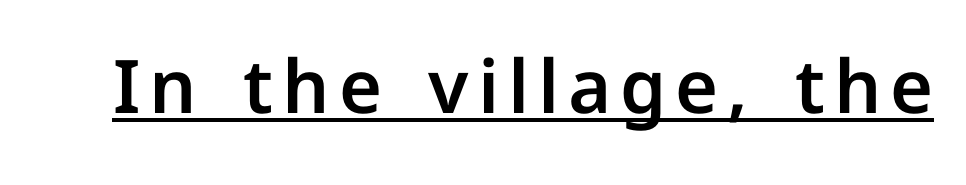
The image shows 74 px sans-serif type, upright; set underlined; low stroke contrast and a medium x-height.
